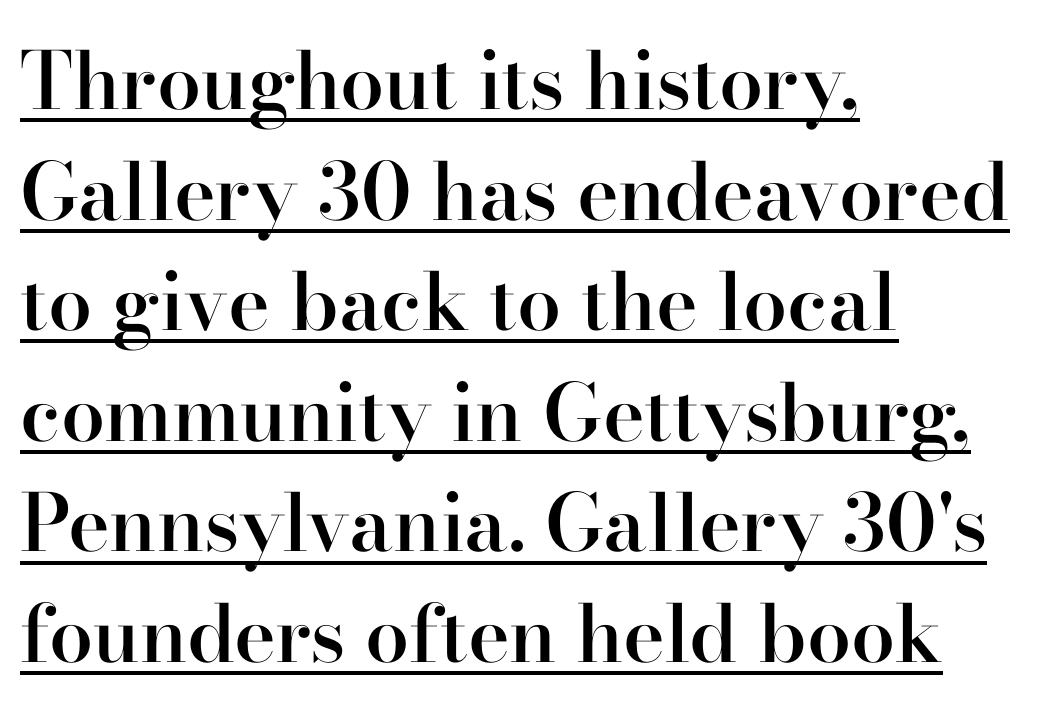
The image shows 79 px semibold serif type, upright; set left-aligned, normal line spacing (1.4x), normal letter spacing, underlined; high stroke contrast and a small x-height.
